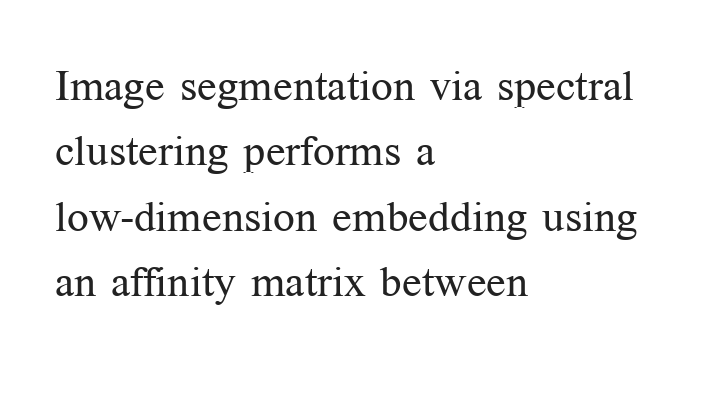
The image shows 43 px regular-weight serif type, upright; set left-aligned, normal line spacing (1.52x), normal letter spacing, not underlined; medium stroke contrast and a medium x-height.
